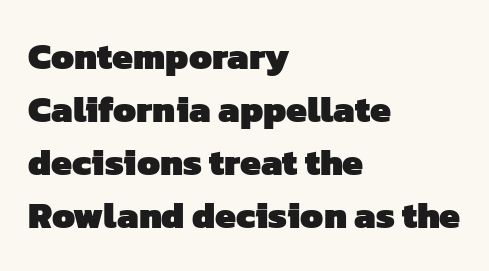
This block has exactly the height ordinary leading produces. The sample has been set heavy, in full bold. Letters rest on an invisible, unmarked baseline. Proportional: the letters do not fall into vertical columns. Left-aligned paragraph, ragged on the right. Here the glyphs are tracked normally, forming tight word shapes.
